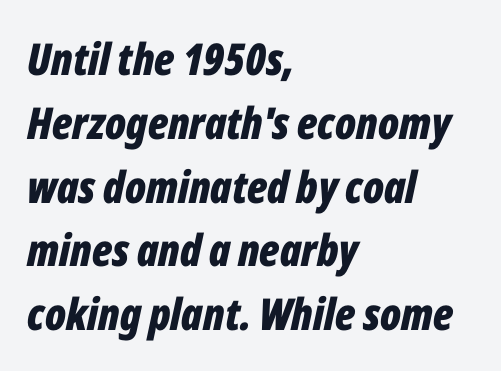
The gaps between neighbouring characters are ordinary and unremarkable. Glance below the letters and you will spot only blank space. The rendering uses a bold face; every stroke is thick and dark. These lines stack with their left ends in a neat column.
